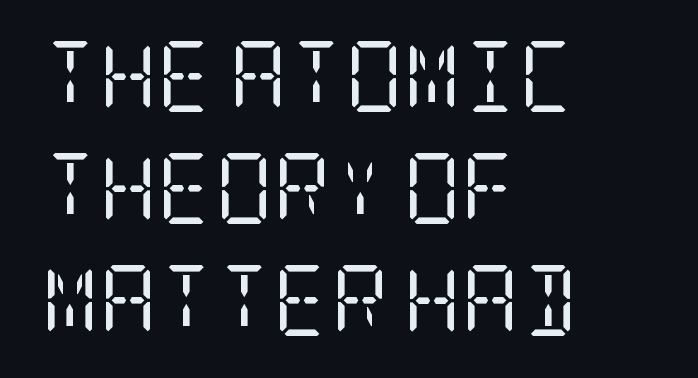
{"serif": "yes", "italic": "no", "bold": "no", "weight": "regular", "width": "condensed", "stroke_contrast": "low", "x_height": "large", "underline": "no", "align": "left", "line_spacing": "normal", "line_spacing_ratio": 1.58, "letter_spacing": "normal", "letter_spacing_em": 0.0, "glyph_px": 71}
